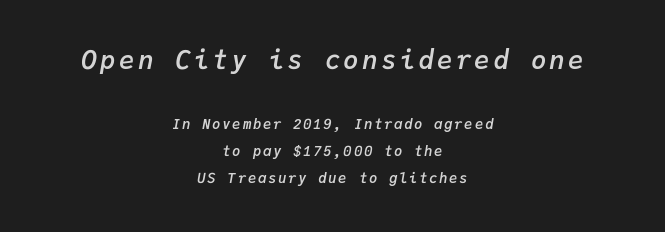
Q: Is the text bold? A: Semi-bold.
Q: Is the text italic (slanted)? A: Yes, it leans right by about 9 degrees.
Q: Is the text underlined? A: No.
Q: How is the paragraph aligned? A: Centered.
Q: Is the spacing between lines tight, normal or loose? A: Loose.
Q: Which block of text is set in a larger size, the first (top) or the second (bottom)? A: The first (top) one.
